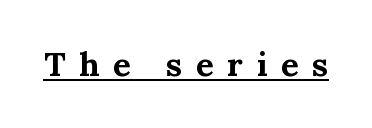
{"serif": "yes", "italic": "no", "bold": "yes", "weight": "bold", "width": "normal", "stroke_contrast": "medium", "x_height": "medium", "monospaced": "no", "underline": "yes", "letter_spacing": "wide", "letter_spacing_em": 0.41, "glyph_px": 33}
